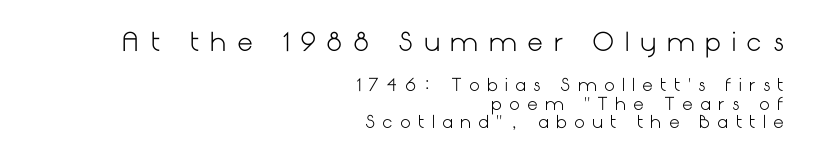
Q: Is the text bold? A: No.
Q: Is the text italic (slanted)? A: No, it is upright.
Q: Is the text underlined? A: No.
Q: How is the paragraph aligned? A: Right-aligned.
Q: Is the spacing between letters normal or unusually wide? A: Unusually wide.
Q: Is the spacing between lines tight, normal or loose? A: Tight.
Q: Which block of text is set in a larger size, the first (top) or the second (bottom)? A: The first (top) one.
